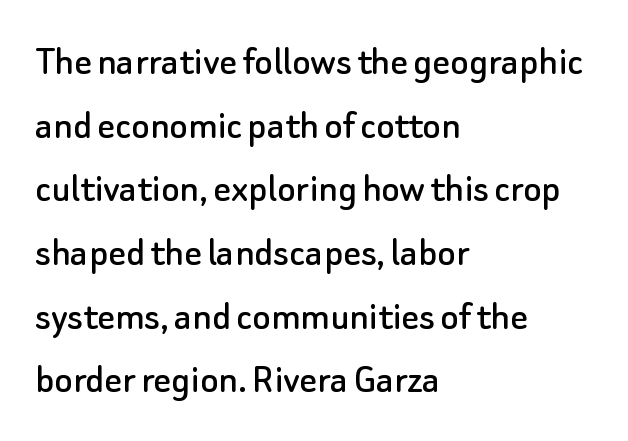
The lines sit at an ordinary, default distance from one another. Horizontally, the lines are justified to the leading edge only. Characters remain perfectly vertical along every line. The rendering uses natural spacing where letterforms have individual widths. Examine the stroke ends and you'll find no serifs.
